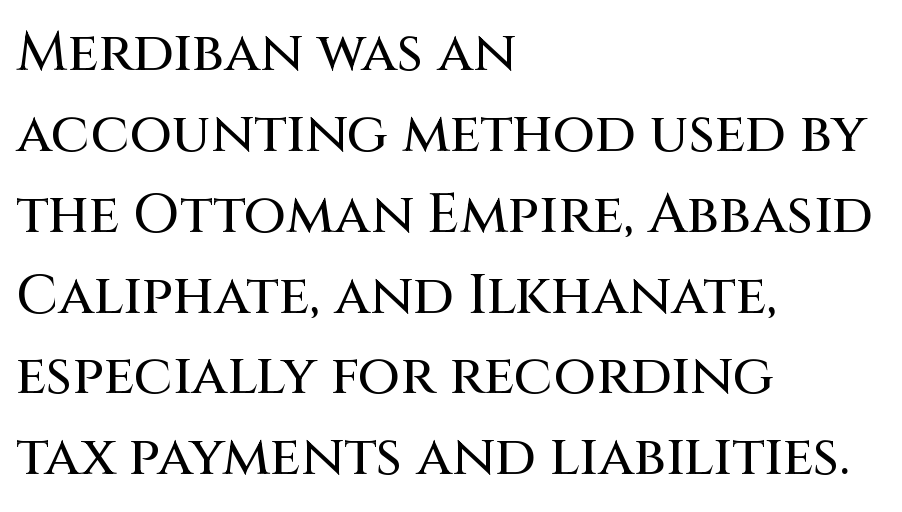
Q: Is the text italic (slanted)? A: No, it is upright.
Q: Is the typeface a serif or a sans-serif typeface? A: Sans-serif.
Q: Is the text underlined? A: No.
Q: How is the paragraph aligned? A: Left-aligned.
Q: Is the spacing between letters normal or unusually wide? A: Normal.
Q: Is the spacing between lines tight, normal or loose? A: Normal.
Q: Width (condensed, normal, or wide)? A: Normal.
Q: Stroke contrast? A: Medium.
Q: x-height? A: Large.
Q: Monospaced? A: No.
